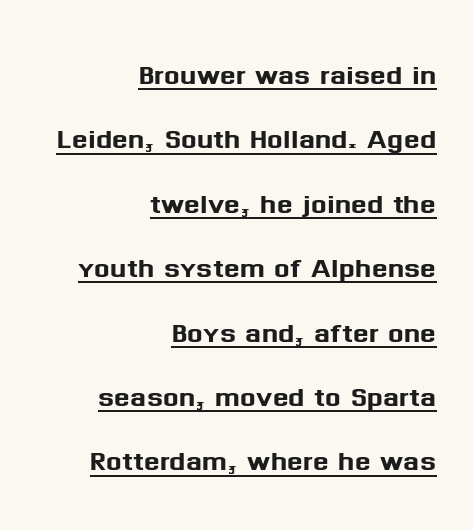
The image shows 37 px sans-serif type, upright; set right-aligned, line spacing 1.74x, normal letter spacing, underlined; medium stroke contrast and a medium x-height.
